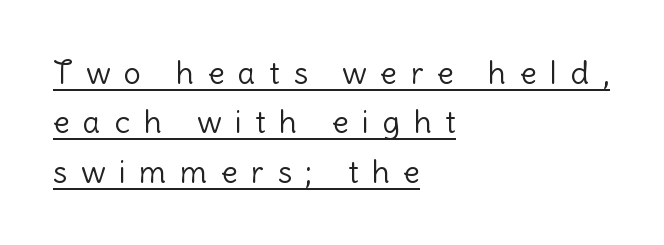
Regarding leading, the lines here are spaced in the standard way. Look at the tracking — it's clearly loosened, letters drifting apart. Upright lettering throughout. Where is the straight margin? On the left. The glyphs are accompanied by a horizontal stroke just below them. The letters carry no serifs — their stems end cleanly without finishing strokes.
